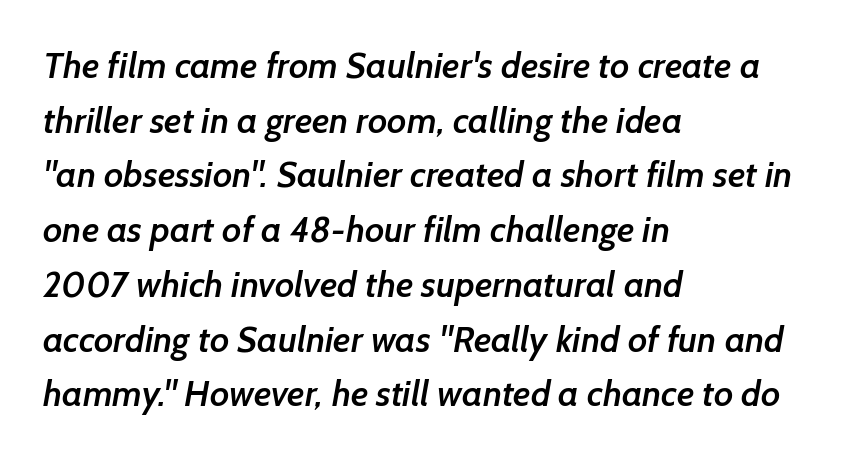
The image shows 36 px semibold sans-serif type; set left-aligned, normal line spacing (1.52x), normal letter spacing, not underlined; low stroke contrast and a medium x-height.
